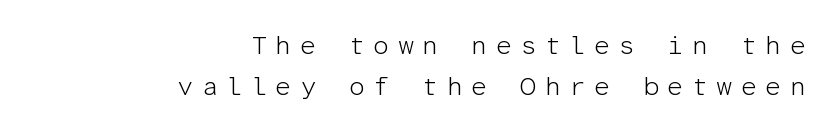
Q: Is the text bold? A: No.
Q: Is the text italic (slanted)? A: No, it is upright.
Q: Is the text underlined? A: No.
Q: How is the paragraph aligned? A: Right-aligned.
Q: Is the spacing between letters normal or unusually wide? A: Unusually wide.
Q: Is the spacing between lines tight, normal or loose? A: Normal.
